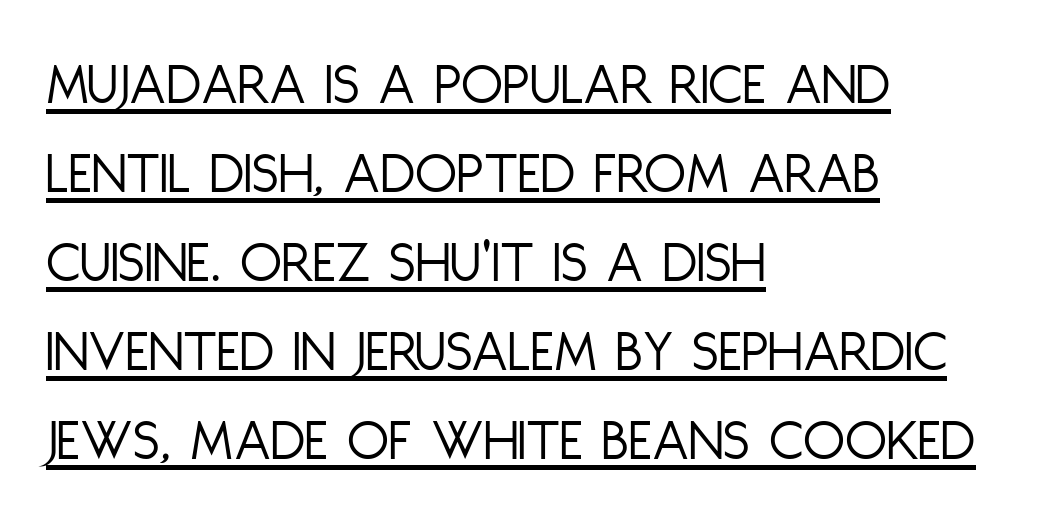
Notice how the stems are strictly vertical — no italics here. Type style note: lacks serifs. No letter is thick-stroked: the sample isn't bold. The horizontal fit of the characters is conventional and even. Decoration check: the copy is underlined. Is this a fixed-width face? No — the glyphs have proportional, varying widths.
